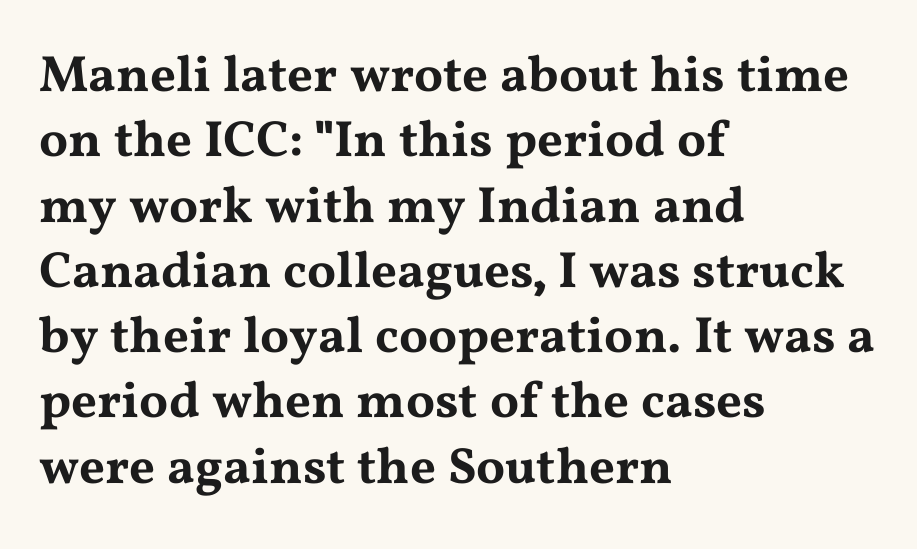
The image shows 51 px wide serif type, upright; set left-aligned, normal line spacing (1.28x), normal letter spacing, not underlined; medium stroke contrast and a medium x-height.
